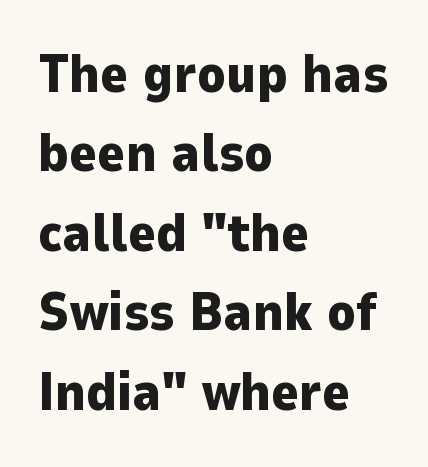
{"serif": "no", "italic": "no", "bold": "yes", "weight": "heavy", "width": "normal", "stroke_contrast": "low", "x_height": "medium", "monospaced": "no", "underline": "no", "align": "left", "line_spacing": "normal", "line_spacing_ratio": 1.5, "letter_spacing": "normal", "letter_spacing_em": 0.0, "glyph_px": 53}
